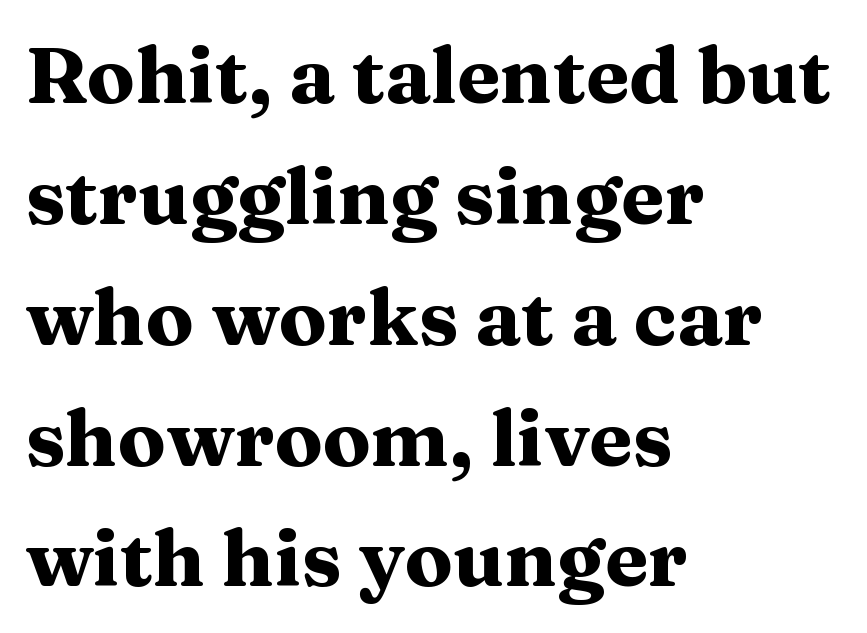
The image shows 79 px heavy, wide serif type, upright; set left-aligned, normal line spacing (1.53x), normal letter spacing, not underlined; medium stroke contrast and a medium x-height.
